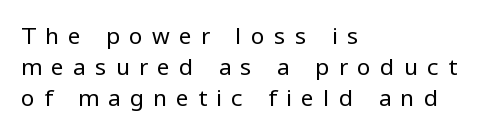
The image shows 23 px text type, upright; set left-aligned, normal line spacing (1.35x), unusually wide letter spacing (+0.39 em), not underlined.
